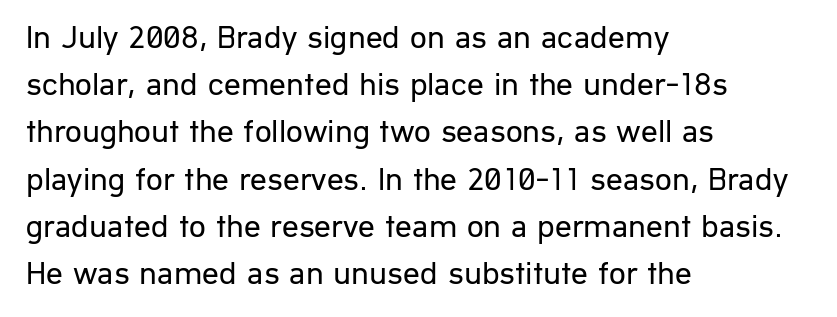
Q: Is the text bold? A: No.
Q: Is the text italic (slanted)? A: No, it is upright.
Q: Is the typeface a serif or a sans-serif typeface? A: Sans-serif.
Q: Is the text underlined? A: No.
Q: How is the paragraph aligned? A: Left-aligned.
Q: Is the spacing between letters normal or unusually wide? A: Normal.
Q: Is the spacing between lines tight, normal or loose? A: Normal.
Q: Width (condensed, normal, or wide)? A: Normal.
Q: Stroke contrast? A: Low.
Q: x-height? A: Medium.
Q: Monospaced? A: No.
